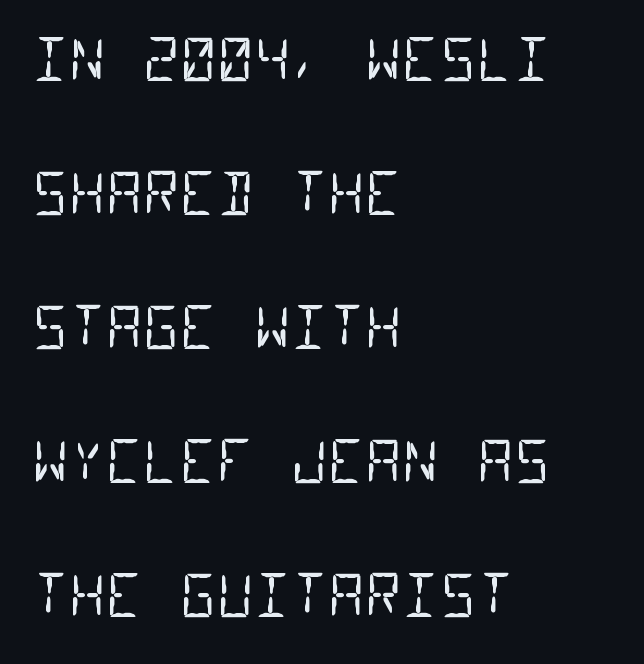
The image shows 57 px regular-weight, condensed sans-serif type, monospaced; set left-aligned, loose line spacing (2.35x), normal letter spacing, not underlined; low stroke contrast and a large x-height.
